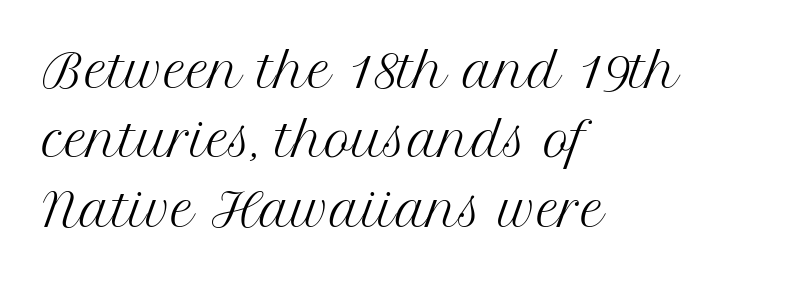
The passage shown is not underscored anywhere. Layout note: lines flush left. Nothing unusual about the tracking: characters are spaced as the font intends. The designer left line spacing at the default.
